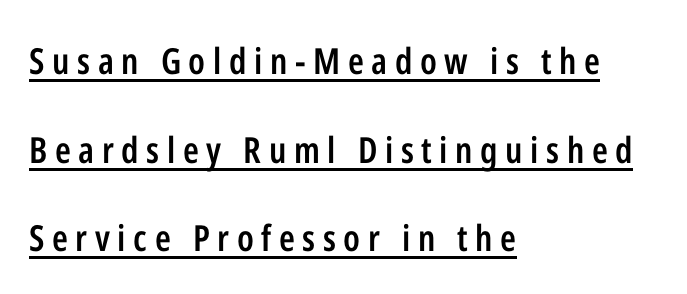
Q: Is the text bold? A: Semi-bold.
Q: Is the text italic (slanted)? A: No, it is upright.
Q: Is the typeface a serif or a sans-serif typeface? A: Sans-serif.
Q: Is the text underlined? A: Yes.
Q: How is the paragraph aligned? A: Left-aligned.
Q: Is the spacing between letters normal or unusually wide? A: Unusually wide.
Q: Is the spacing between lines tight, normal or loose? A: Loose.
Q: Width (condensed, normal, or wide)? A: Condensed.
Q: Stroke contrast? A: Low.
Q: x-height? A: Medium.
Q: Monospaced? A: No.
